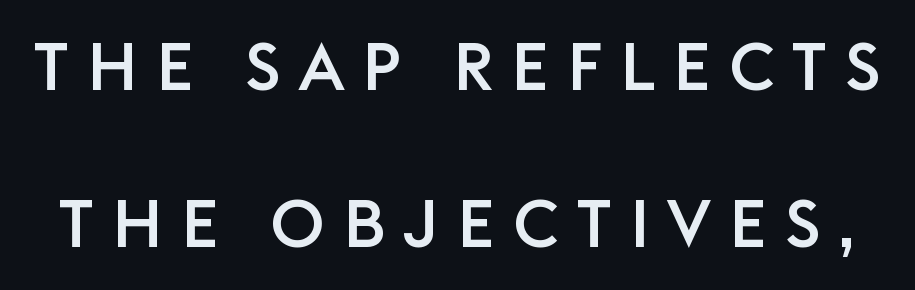
{"serif": "no", "italic": "no", "width": "normal", "stroke_contrast": "low", "x_height": "large", "monospaced": "no", "underline": "no", "line_spacing": "loose", "line_spacing_ratio": 2.34, "letter_spacing": "wide", "letter_spacing_em": 0.27, "glyph_px": 67}
